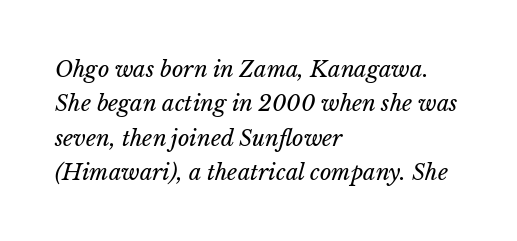
The image shows 22 px text type, italic (leaning right); set left-aligned, normal line spacing (1.56x), normal letter spacing, not underlined.
